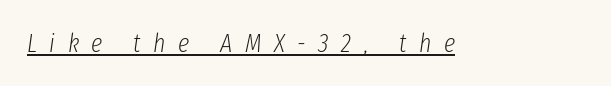
Underlining? Definitely there. Nothing heavy about these letters — not bold at all. Here the glyphs are tracked loosely, breaking word shapes into spaced letters. Quick note: italic.
